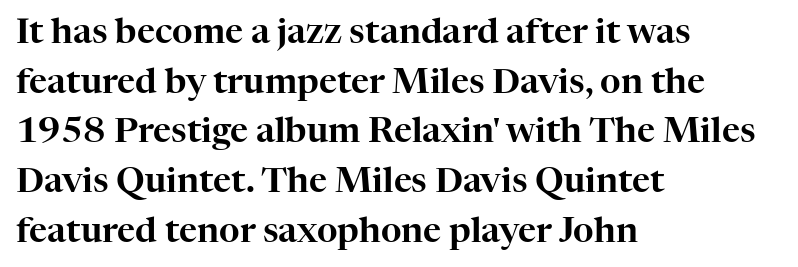
Q: Is the text italic (slanted)? A: No, it is upright.
Q: Is the typeface a serif or a sans-serif typeface? A: Serif.
Q: Is the text underlined? A: No.
Q: How is the paragraph aligned? A: Left-aligned.
Q: Is the spacing between letters normal or unusually wide? A: Normal.
Q: Is the spacing between lines tight, normal or loose? A: Normal.
Q: Width (condensed, normal, or wide)? A: Normal.
Q: Stroke contrast? A: High.
Q: x-height? A: Medium.
Q: Monospaced? A: No.
